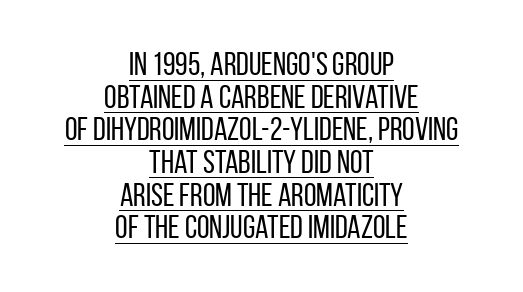
{"serif": "no", "italic": "no", "bold": "no", "weight": "regular", "width": "condensed", "stroke_contrast": "low", "x_height": "large", "monospaced": "no", "underline": "yes", "align": "center", "line_spacing": "tight", "line_spacing_ratio": 1.02, "letter_spacing": "normal", "letter_spacing_em": 0.0, "glyph_px": 32}
